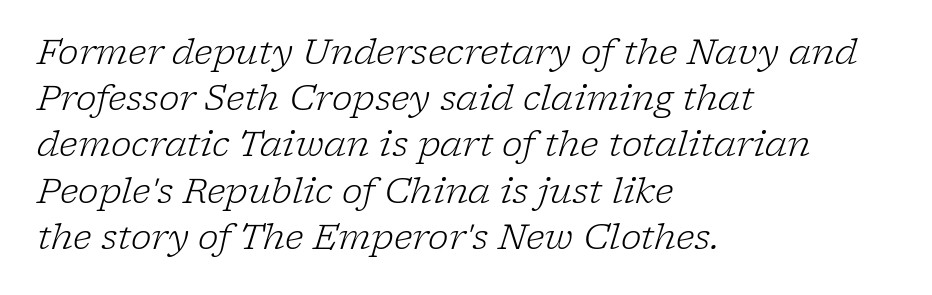
{"serif": "yes", "italic": "yes", "lean": "right", "slant_degrees": 17, "bold": "no", "weight": "light", "width": "normal", "stroke_contrast": "low", "x_height": "medium", "monospaced": "no", "underline": "no", "align": "left", "line_spacing": "normal", "line_spacing_ratio": 1.32, "letter_spacing": "normal", "letter_spacing_em": 0.0, "glyph_px": 35}
